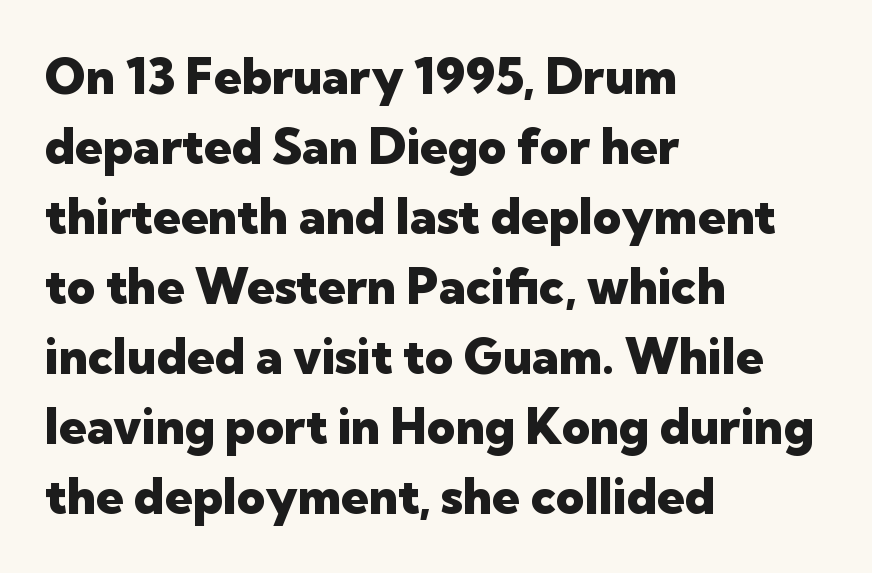
The image shows 49 px heavy sans-serif type, upright; set left-aligned, normal line spacing (1.43x), normal letter spacing, not underlined; low stroke contrast and a medium x-height.
